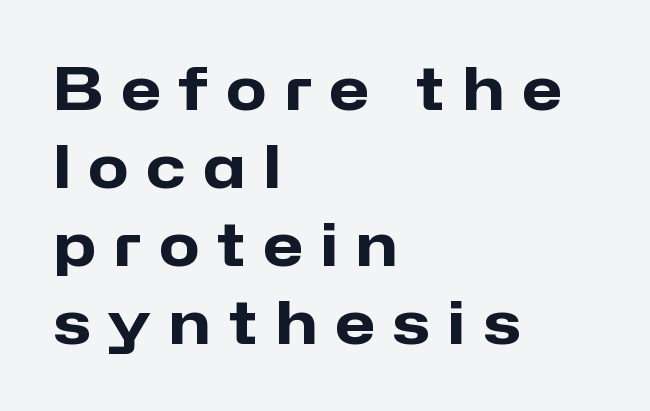
The image shows 59 px heavy sans-serif type, upright; set left-aligned, normal line spacing (1.32x), unusually wide letter spacing (+0.3 em), not underlined; low stroke contrast and a medium x-height.
